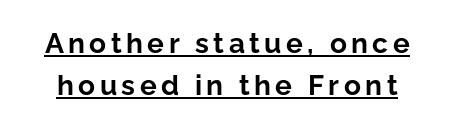
The image shows 28 px bold sans-serif type, upright; set normal line spacing (1.51x), underlined; low stroke contrast and a medium x-height.
